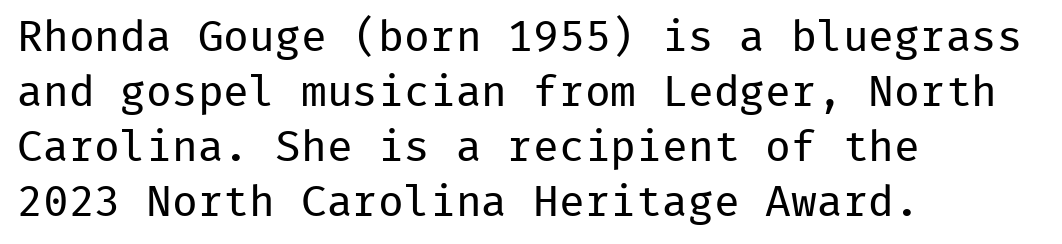
Q: Is the text bold? A: No.
Q: Is the text italic (slanted)? A: No, it is upright.
Q: Is the typeface a serif or a sans-serif typeface? A: Sans-serif.
Q: Is the text underlined? A: No.
Q: How is the paragraph aligned? A: Left-aligned.
Q: Is the spacing between letters normal or unusually wide? A: Normal.
Q: Is the spacing between lines tight, normal or loose? A: Normal.
Q: Width (condensed, normal, or wide)? A: Normal.
Q: Stroke contrast? A: Low.
Q: x-height? A: Medium.
Q: Monospaced? A: Yes.
